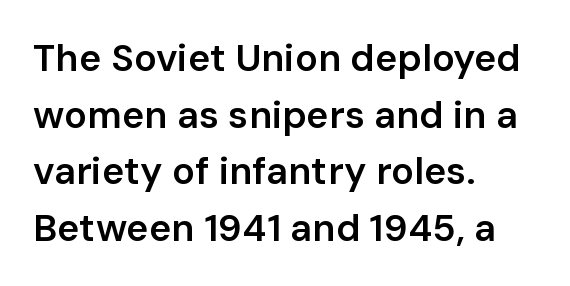
Q: Is the text bold? A: Semi-bold.
Q: Is the text italic (slanted)? A: No, it is upright.
Q: Is the typeface a serif or a sans-serif typeface? A: Sans-serif.
Q: Is the text underlined? A: No.
Q: How is the paragraph aligned? A: Left-aligned.
Q: Is the spacing between letters normal or unusually wide? A: Normal.
Q: Is the spacing between lines tight, normal or loose? A: Normal.
Q: Width (condensed, normal, or wide)? A: Normal.
Q: Stroke contrast? A: Low.
Q: x-height? A: Medium.
Q: Monospaced? A: No.
